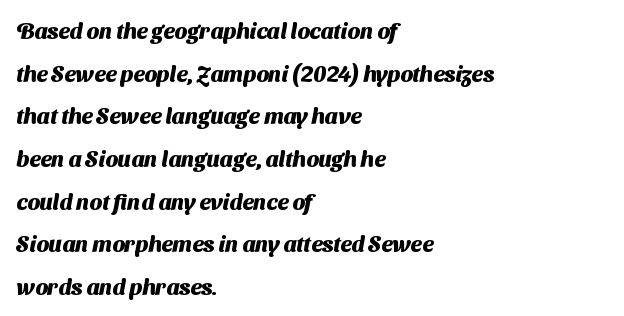
{"bold": "yes", "underline": "no", "align": "left", "line_spacing": "loose", "line_spacing_ratio": 1.94, "letter_spacing": "normal", "letter_spacing_em": 0.0, "glyph_px": 22}
